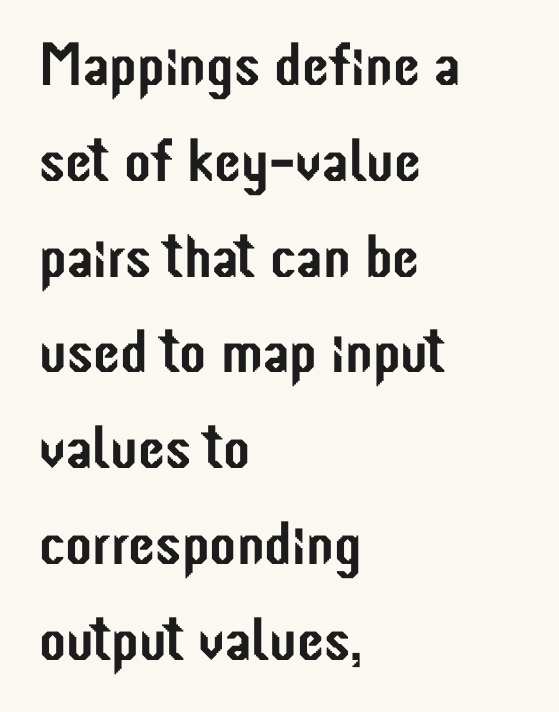
{"serif": "no", "italic": "no", "width": "condensed", "stroke_contrast": "low", "x_height": "medium", "monospaced": "no", "underline": "no", "align": "left", "line_spacing": "normal", "line_spacing_ratio": 1.57, "letter_spacing": "normal", "letter_spacing_em": 0.0, "glyph_px": 61}
